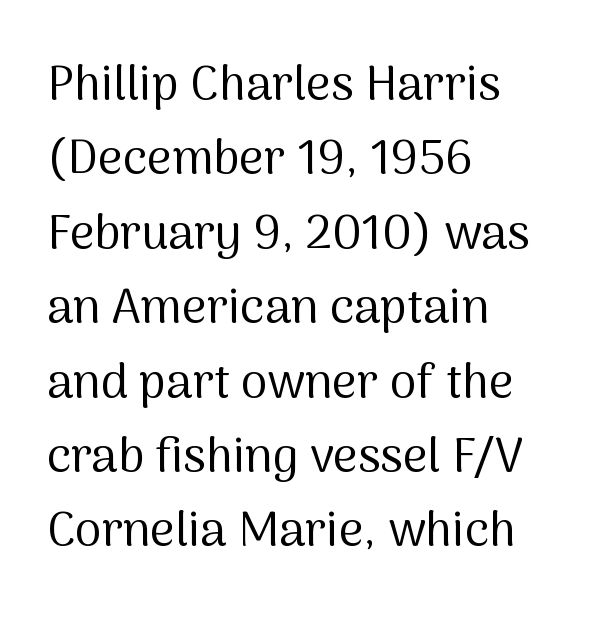
Q: Is the text bold? A: No.
Q: Is the text italic (slanted)? A: No, it is upright.
Q: Is the typeface a serif or a sans-serif typeface? A: Sans-serif.
Q: Is the text underlined? A: No.
Q: How is the paragraph aligned? A: Left-aligned.
Q: Is the spacing between letters normal or unusually wide? A: Normal.
Q: Is the spacing between lines tight, normal or loose? A: Normal.
Q: Width (condensed, normal, or wide)? A: Normal.
Q: Stroke contrast? A: Medium.
Q: x-height? A: Medium.
Q: Monospaced? A: No.
